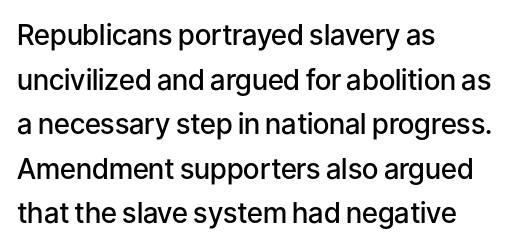
Q: Is the text bold? A: Semi-bold.
Q: Is the text italic (slanted)? A: No, it is upright.
Q: Is the typeface a serif or a sans-serif typeface? A: Sans-serif.
Q: Is the text underlined? A: No.
Q: How is the paragraph aligned? A: Left-aligned.
Q: Is the spacing between letters normal or unusually wide? A: Normal.
Q: Is the spacing between lines tight, normal or loose? A: Normal.
Q: Width (condensed, normal, or wide)? A: Normal.
Q: Stroke contrast? A: Low.
Q: x-height? A: Medium.
Q: Monospaced? A: No.
